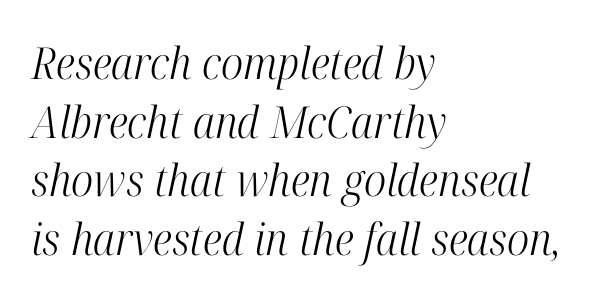
The image shows 44 px light, condensed serif type, italic (leaning right); set left-aligned, normal line spacing (1.33x), normal letter spacing, not underlined; high stroke contrast and a medium x-height.
